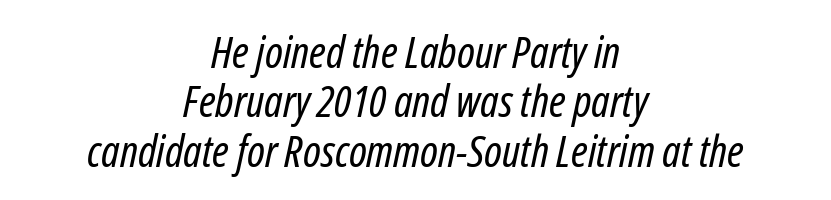
{"italic": "yes", "lean": "right", "slant_degrees": 12, "bold": "no", "weight": "regular", "width": "condensed", "stroke_contrast": "low", "x_height": "medium", "monospaced": "no", "underline": "no", "align": "center", "line_spacing": "tight", "line_spacing_ratio": 1.12, "letter_spacing": "normal", "letter_spacing_em": 0.0, "glyph_px": 44}
